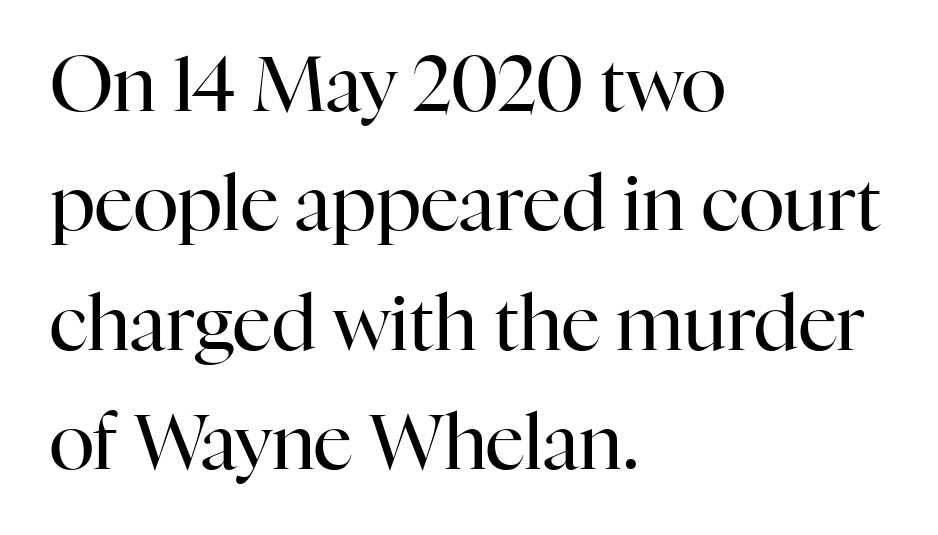
The image shows 76 px regular-weight serif type, upright; set left-aligned, normal line spacing (1.57x), normal letter spacing, not underlined; high stroke contrast and a medium x-height.
